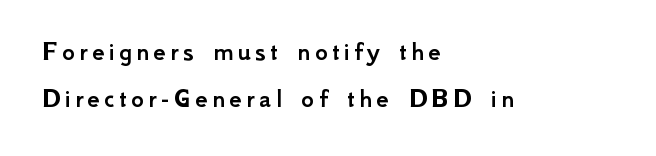
{"serif": "no", "italic": "no", "width": "normal", "stroke_contrast": "low", "x_height": "small", "monospaced": "no", "underline": "no", "align": "left", "line_spacing": "normal", "line_spacing_ratio": 1.67, "glyph_px": 28}
